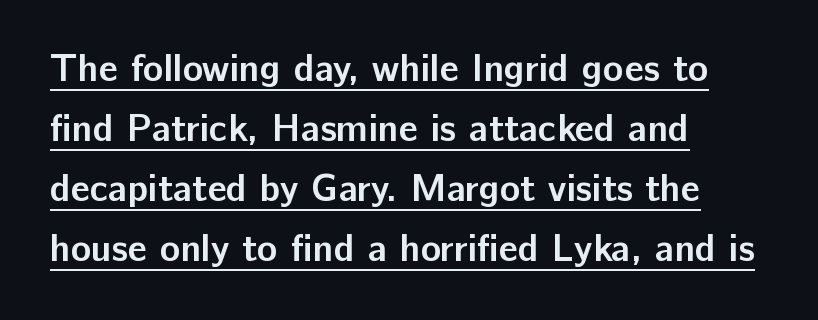
Q: Is the text bold? A: Yes.
Q: Is the text italic (slanted)? A: No, it is upright.
Q: Is the typeface a serif or a sans-serif typeface? A: Sans-serif.
Q: Is the text underlined? A: Yes.
Q: How is the paragraph aligned? A: Left-aligned.
Q: Is the spacing between letters normal or unusually wide? A: Normal.
Q: Is the spacing between lines tight, normal or loose? A: Normal.
Q: Width (condensed, normal, or wide)? A: Normal.
Q: Stroke contrast? A: Low.
Q: x-height? A: Medium.
Q: Monospaced? A: No.
